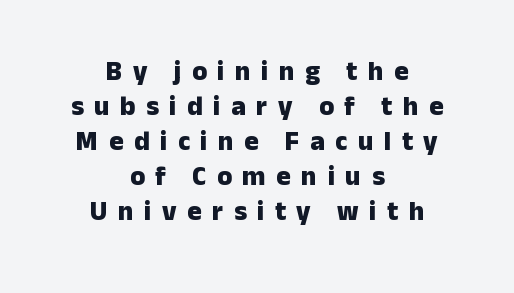
{"italic": "no", "bold": "yes", "underline": "no", "align": "center", "line_spacing": "normal", "line_spacing_ratio": 1.3, "letter_spacing": "wide", "letter_spacing_em": 0.39, "glyph_px": 27}
